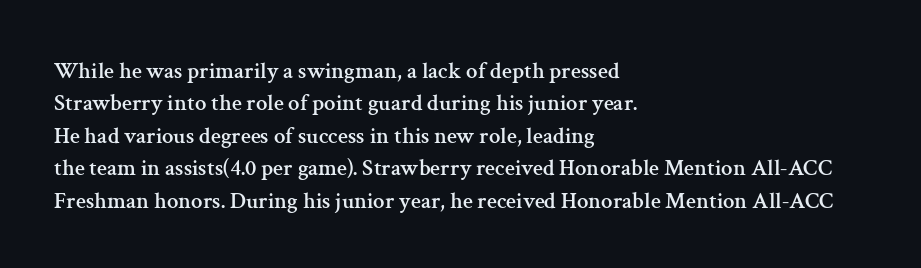
Rule under the text: the space is simply empty. Glyph-to-glyph distance matches everyday printed text. This block has exactly the height ordinary leading produces. Every character sits straight up, as roman type does. Teacher's note: observe the even left margin — that is flush-left alignment.
